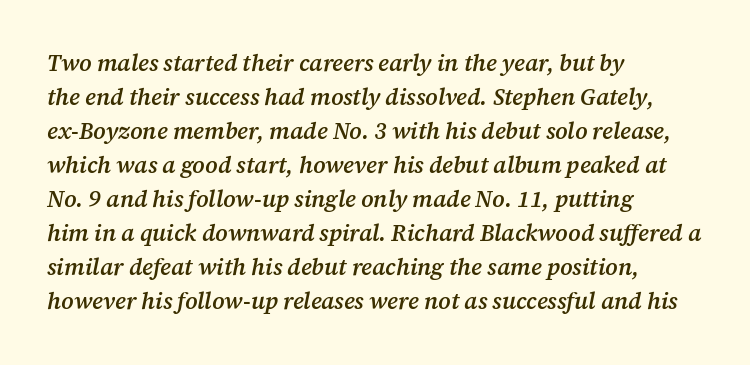
The image shows 23 px text type, italic (leaning right); set left-aligned, normal line spacing (1.48x), normal letter spacing, not underlined.
